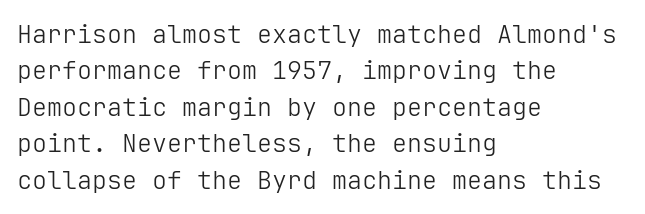
{"italic": "no", "bold": "no", "underline": "no", "align": "left", "line_spacing": "normal", "line_spacing_ratio": 1.46, "letter_spacing": "normal", "letter_spacing_em": 0.0, "glyph_px": 25}
